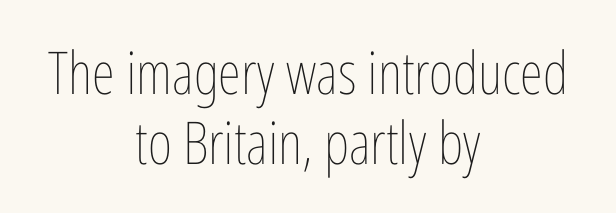
Q: Is the text bold? A: No.
Q: Is the text italic (slanted)? A: No, it is upright.
Q: Is the text underlined? A: No.
Q: How is the paragraph aligned? A: Centered.
Q: Is the spacing between letters normal or unusually wide? A: Normal.
Q: Width (condensed, normal, or wide)? A: Condensed.
Q: Stroke contrast? A: Low.
Q: x-height? A: Medium.
Q: Monospaced? A: No.
